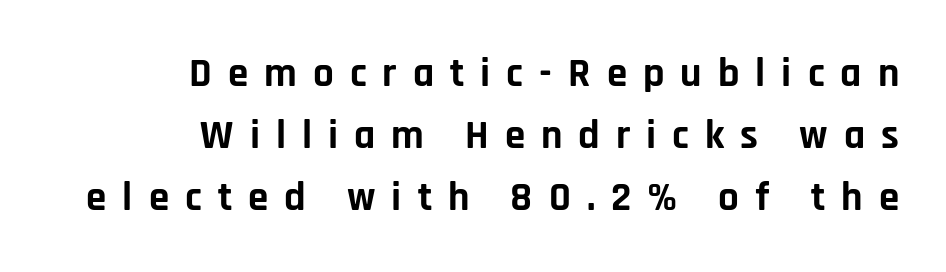
Vertically, the passage feels balanced, rows spaced as you'd expect. These words are printed bold, with thick strokes throughout. The face used here is proportionally spaced, like ordinary book or web type. Designer's note — italics off, roman on.
